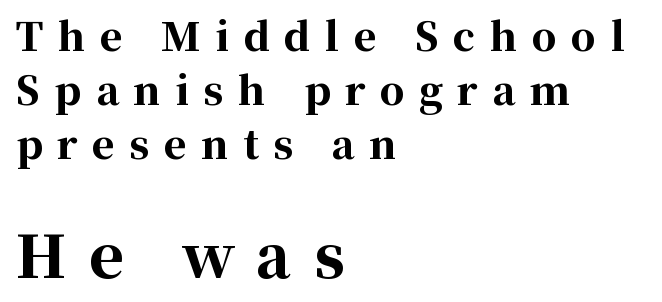
Q: Is the text bold? A: Yes.
Q: Is the text italic (slanted)? A: No, it is upright.
Q: Is the typeface a serif or a sans-serif typeface? A: Serif.
Q: Is the text underlined? A: No.
Q: How is the paragraph aligned? A: Left-aligned.
Q: Is the spacing between letters normal or unusually wide? A: Unusually wide.
Q: Is the spacing between lines tight, normal or loose? A: Normal.
Q: Which block of text is set in a larger size, the first (top) or the second (bottom)? A: The second (bottom) one.
Q: Width (condensed, normal, or wide)? A: Normal.
Q: Stroke contrast? A: High.
Q: x-height? A: Medium.
Q: Monospaced? A: No.
